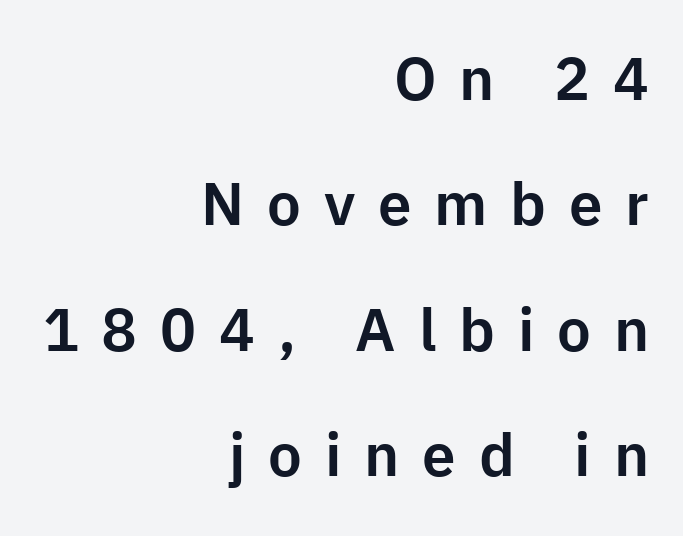
Q: Is the text italic (slanted)? A: No, it is upright.
Q: Is the typeface a serif or a sans-serif typeface? A: Sans-serif.
Q: Is the text underlined? A: No.
Q: How is the paragraph aligned? A: Right-aligned.
Q: Is the spacing between letters normal or unusually wide? A: Unusually wide.
Q: Is the spacing between lines tight, normal or loose? A: Loose.
Q: Width (condensed, normal, or wide)? A: Normal.
Q: Stroke contrast? A: Low.
Q: x-height? A: Medium.
Q: Monospaced? A: No.
